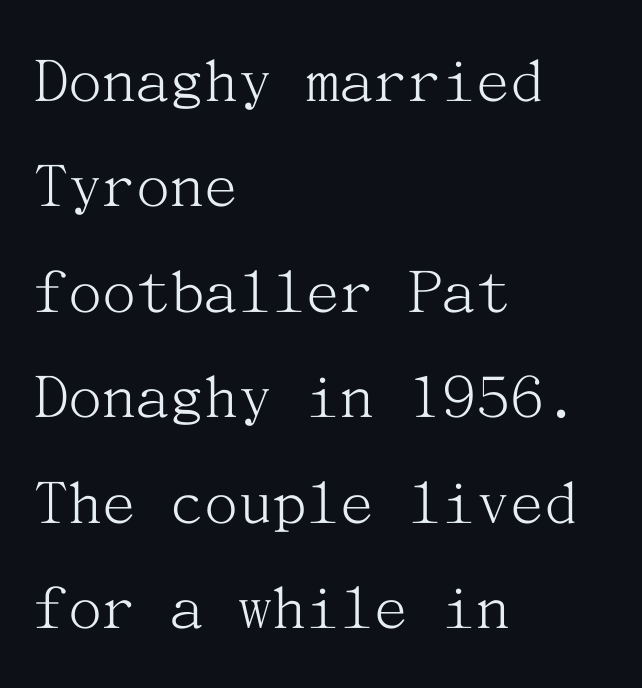
The lettering stays uniformly vertical, giving the passage a roman look. Glyph-to-glyph distance matches everyday printed text. Short and long lines alike share a common starting point at left. Nothing heavy about these letters — not bold at all.
